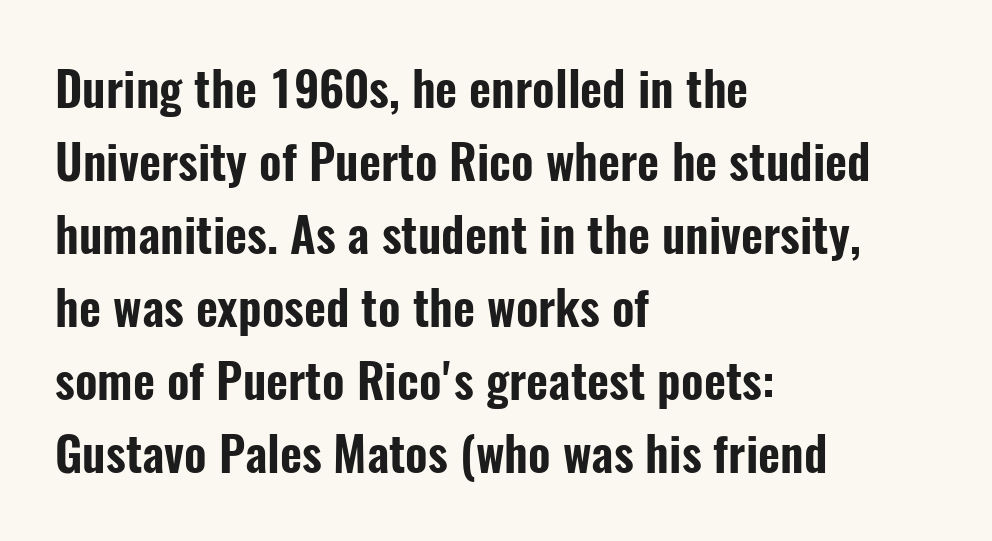
The rendering keeps characters at their native spacing. This sample keeps an unexceptional amount of space between lines. The rendering uses natural spacing where letterforms have individual widths. Serifs: no, the terminals of the letterforms are clean. Quick note: not italic, upright.
